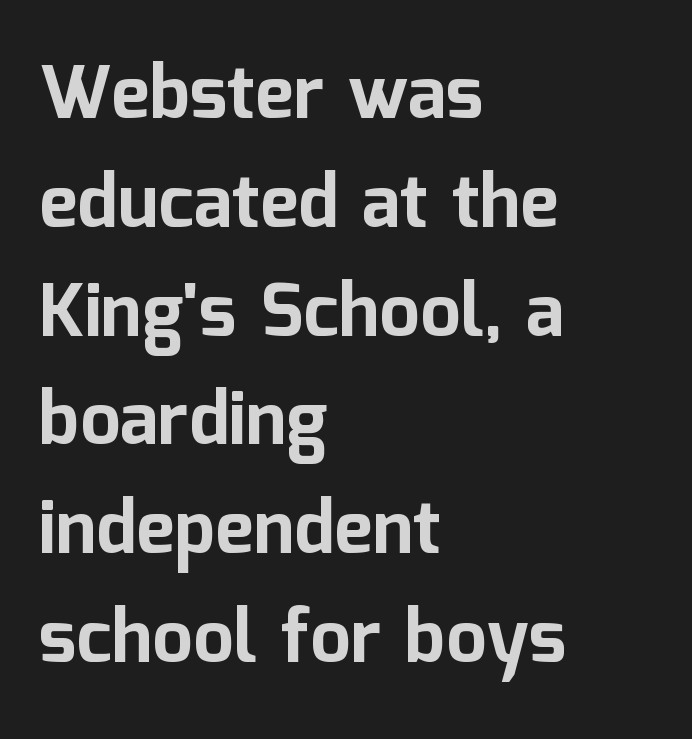
The image shows 73 px bold sans-serif type, upright; set left-aligned, normal line spacing (1.49x), normal letter spacing, not underlined; low stroke contrast and a medium x-height.
